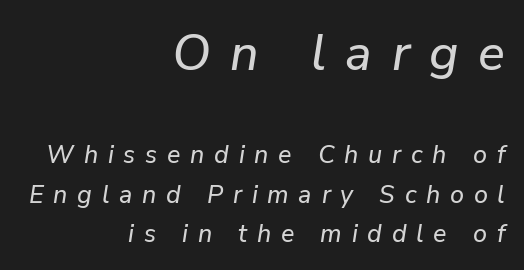
{"italic": "yes", "lean": "right", "slant_degrees": 9, "width": "normal", "stroke_contrast": "low", "x_height": "medium", "monospaced": "no", "underline": "no", "align": "right", "line_spacing": "normal", "line_spacing_ratio": 1.57, "letter_spacing": "wide", "letter_spacing_em": 0.39, "larger_block": "first", "size_ratio": 2.0, "glyph_px": 50}
